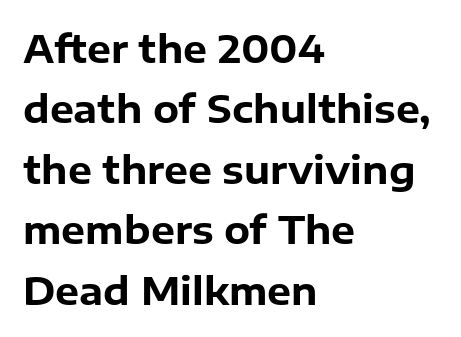
Normally led — the rows are evenly, conventionally spaced. The text was rendered using a sans face with plain stroke endings. Do the characters align in a grid? No, the font is proportional. Notice how thick the strokes are: this is what a full bold looks like. What stands out about the letter spacing? Nothing — it is the standard amount.
